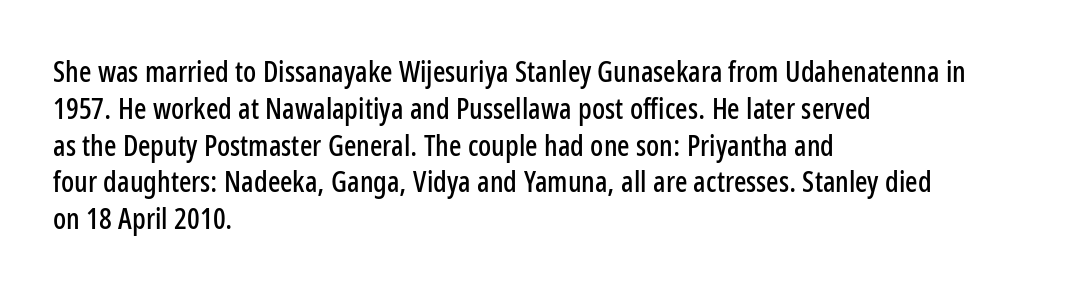
Observe the ordinary spacing: letters are neighbours, not strangers. Note: no serifs on the glyphs. Do the characters align in a grid? No, the font is proportional. Clear beneath every line of the passage. The lettering stays uniformly vertical, giving the passage a roman look. A classic flush-left, rag-right setting is used for this passage.
